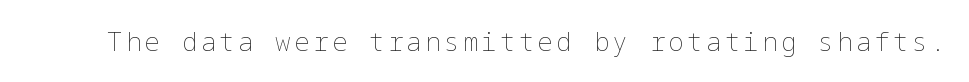
Q: Is the text bold? A: No.
Q: Is the text italic (slanted)? A: No, it is upright.
Q: Is the text underlined? A: No.
